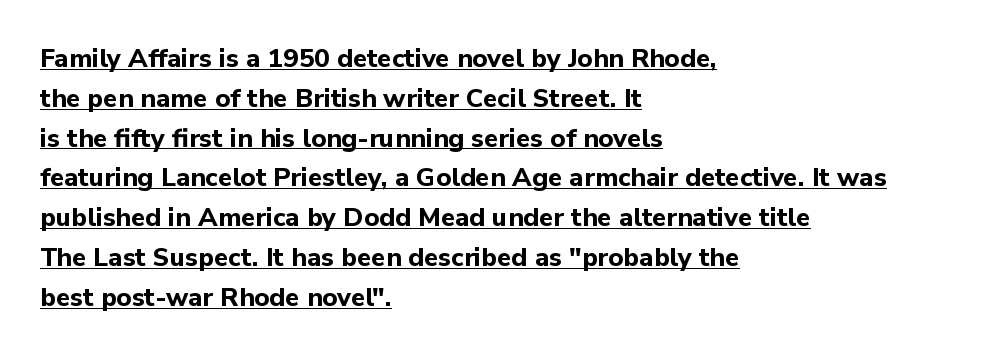
Each new line begins a customary step beneath the previous one. Underlined type. This sample uses plain, unmodified letter spacing. Every letter is thick-stroked: bold, no question. The text block is weighted toward the left margin, trailing off unevenly rightward.
